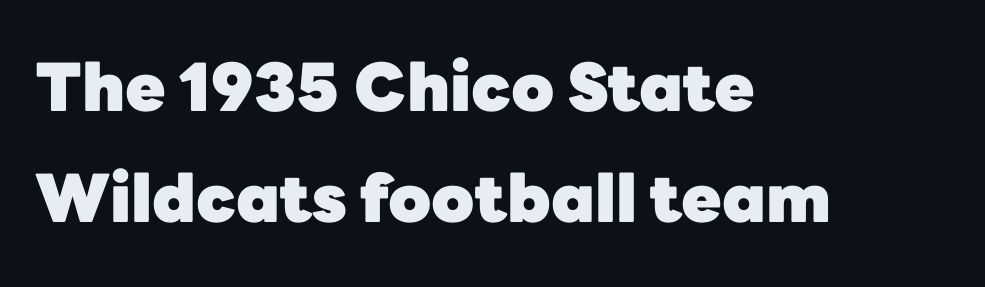
The image shows 66 px heavy sans-serif type, upright; set left-aligned, normal line spacing (1.68x), normal letter spacing, not underlined; low stroke contrast and a medium x-height.
